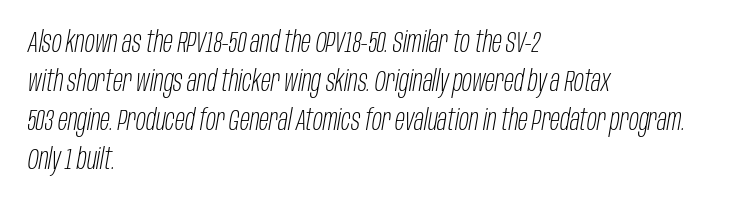
{"italic": "yes", "lean": "right", "slant_degrees": 10, "bold": "no", "weight": "light", "width": "condensed", "stroke_contrast": "low", "x_height": "large", "monospaced": "no", "underline": "no", "align": "left", "line_spacing": "normal", "line_spacing_ratio": 1.34, "letter_spacing": "normal", "letter_spacing_em": 0.0, "glyph_px": 29}
